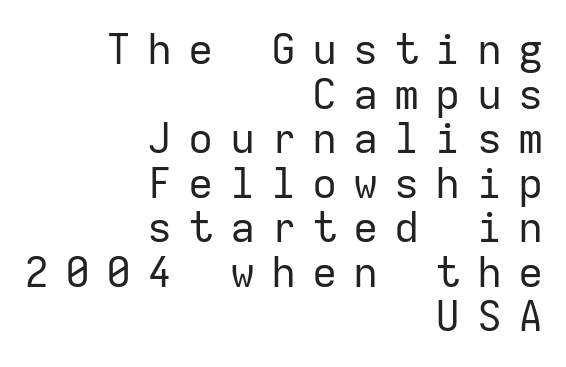
Horizontally, the lines are justified to the trailing edge only. Any mark beneath the type? The region is blank. Observe the wide spacing: letters keep a clear distance from each other. No italicization has been applied; the sample stays upright. To sum up the face: it is a sans, with no serifs.
